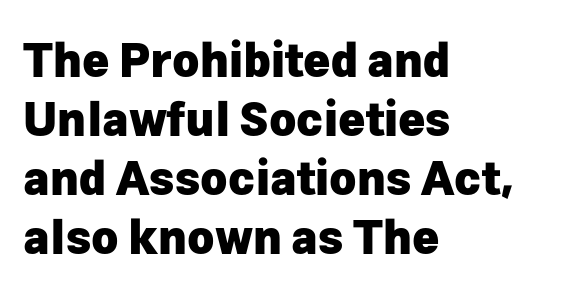
The image shows 46 px heavy sans-serif type, upright; set left-aligned, normal line spacing (1.28x), normal letter spacing, not underlined; low stroke contrast and a medium x-height.
